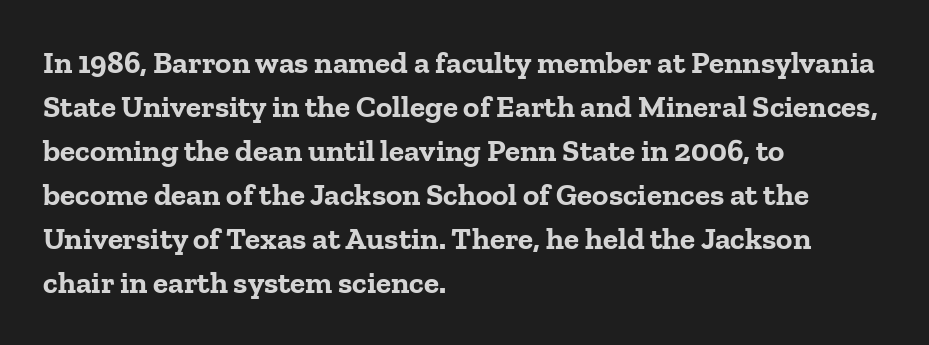
The image shows 31 px bold serif type, upright; set left-aligned, normal line spacing (1.42x), normal letter spacing, not underlined; low stroke contrast and a medium x-height.
